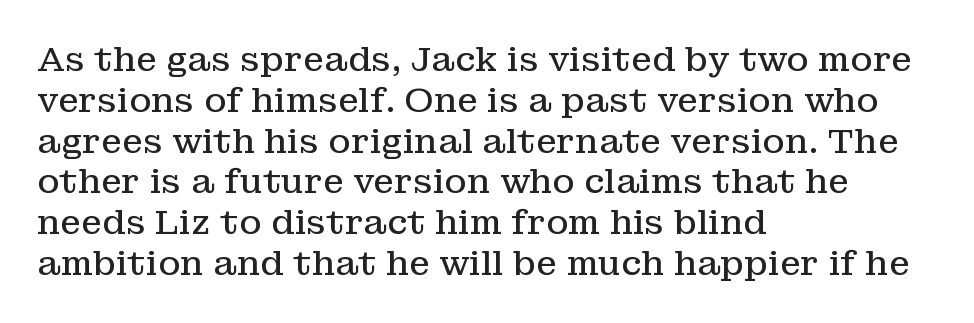
Q: Is the text bold? A: No.
Q: Is the text italic (slanted)? A: No, it is upright.
Q: Is the typeface a serif or a sans-serif typeface? A: Serif.
Q: Is the text underlined? A: No.
Q: How is the paragraph aligned? A: Left-aligned.
Q: Is the spacing between letters normal or unusually wide? A: Normal.
Q: Width (condensed, normal, or wide)? A: Normal.
Q: Stroke contrast? A: Low.
Q: x-height? A: Medium.
Q: Monospaced? A: No.
